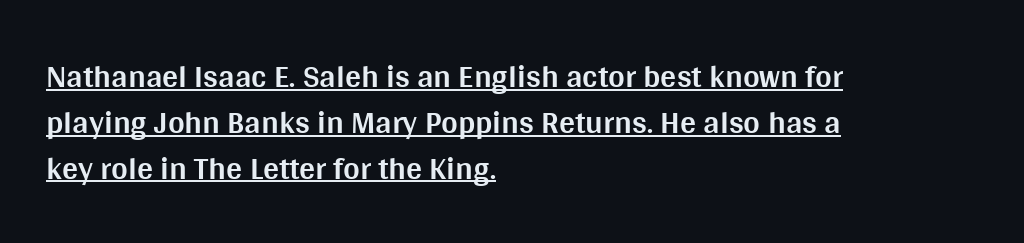
{"serif": "no", "italic": "no", "bold": "yes", "weight": "bold", "width": "normal", "stroke_contrast": "medium", "x_height": "large", "monospaced": "no", "underline": "yes", "align": "left", "line_spacing": "normal", "line_spacing_ratio": 1.43, "letter_spacing": "normal", "letter_spacing_em": 0.0, "glyph_px": 32}
